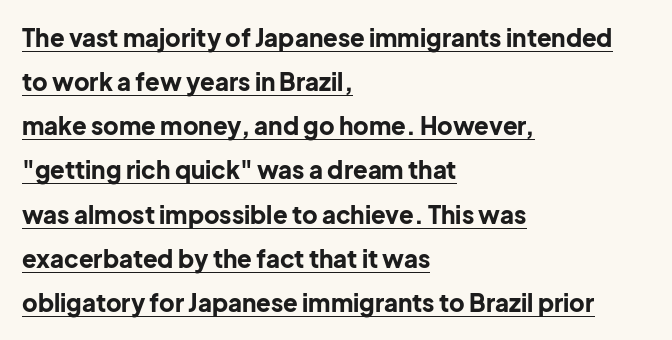
Q: Is the text bold? A: Yes.
Q: Is the text italic (slanted)? A: No, it is upright.
Q: Is the text underlined? A: Yes.
Q: How is the paragraph aligned? A: Left-aligned.
Q: Is the spacing between letters normal or unusually wide? A: Normal.
